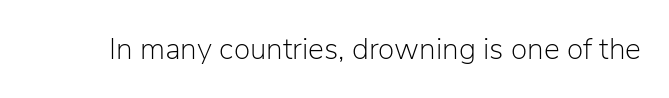
Q: Is the text bold? A: No.
Q: Is the text italic (slanted)? A: No, it is upright.
Q: Is the typeface a serif or a sans-serif typeface? A: Sans-serif.
Q: Is the text underlined? A: No.
Q: Is the spacing between letters normal or unusually wide? A: Normal.
Q: Width (condensed, normal, or wide)? A: Normal.
Q: Stroke contrast? A: Low.
Q: x-height? A: Medium.
Q: Monospaced? A: No.
